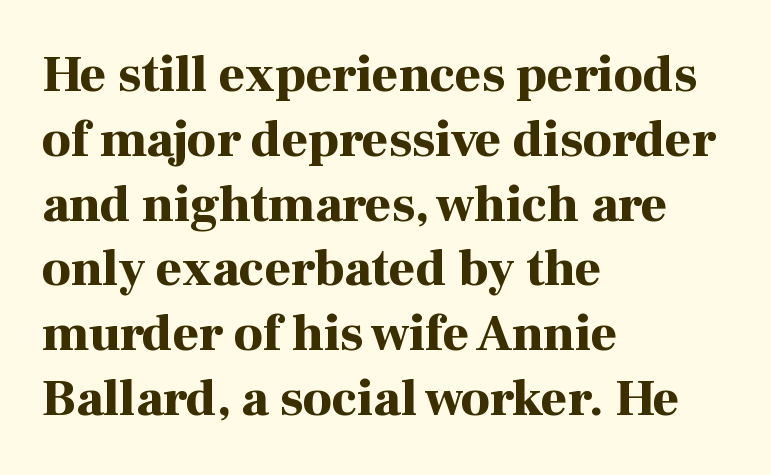
Q: Is the text bold? A: Yes.
Q: Is the text italic (slanted)? A: No, it is upright.
Q: Is the typeface a serif or a sans-serif typeface? A: Serif.
Q: Is the text underlined? A: No.
Q: How is the paragraph aligned? A: Left-aligned.
Q: Is the spacing between letters normal or unusually wide? A: Normal.
Q: Is the spacing between lines tight, normal or loose? A: Normal.
Q: Width (condensed, normal, or wide)? A: Normal.
Q: Stroke contrast? A: High.
Q: x-height? A: Medium.
Q: Monospaced? A: No.
